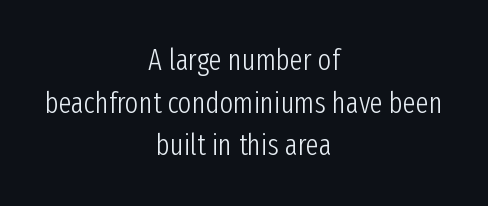
Q: Is the text bold? A: No.
Q: Is the text italic (slanted)? A: No, it is upright.
Q: Is the typeface a serif or a sans-serif typeface? A: Sans-serif.
Q: Is the text underlined? A: No.
Q: How is the paragraph aligned? A: Centered.
Q: Is the spacing between letters normal or unusually wide? A: Normal.
Q: Is the spacing between lines tight, normal or loose? A: Normal.
Q: Width (condensed, normal, or wide)? A: Condensed.
Q: Stroke contrast? A: Low.
Q: x-height? A: Medium.
Q: Monospaced? A: No.
